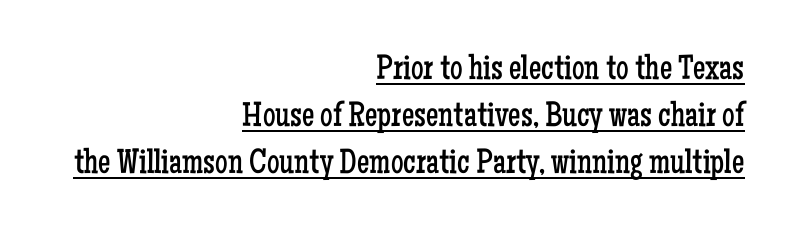
The image shows 35 px regular-weight, condensed serif type, upright; set right-aligned, normal line spacing (1.34x), normal letter spacing, underlined; low stroke contrast and a medium x-height.
